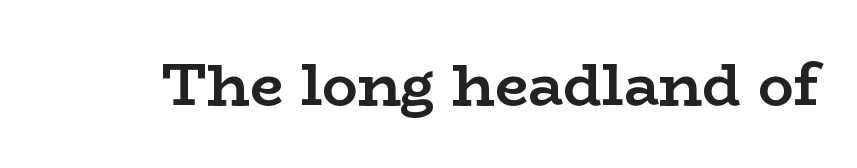
Q: Is the text bold? A: Yes.
Q: Is the text italic (slanted)? A: No, it is upright.
Q: Is the typeface a serif or a sans-serif typeface? A: Serif.
Q: Is the text underlined? A: No.
Q: Is the spacing between letters normal or unusually wide? A: Normal.
Q: Width (condensed, normal, or wide)? A: Wide.
Q: Stroke contrast? A: Low.
Q: x-height? A: Medium.
Q: Monospaced? A: No.
